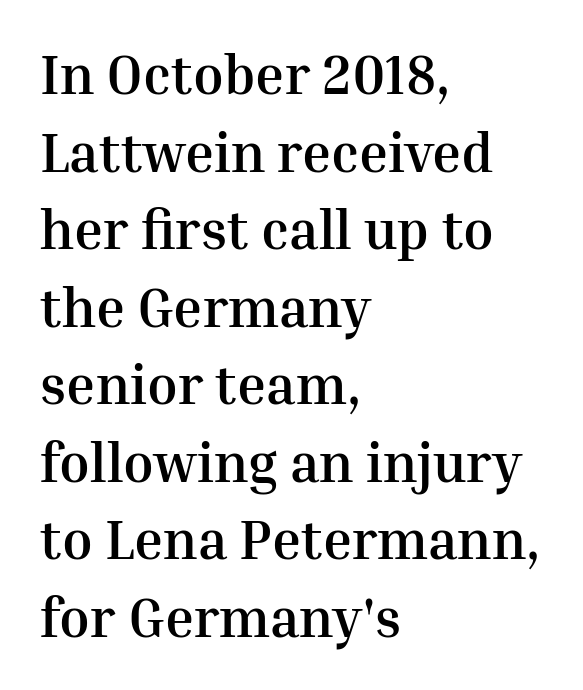
Q: Is the text bold? A: Yes.
Q: Is the text italic (slanted)? A: No, it is upright.
Q: Is the typeface a serif or a sans-serif typeface? A: Serif.
Q: Is the text underlined? A: No.
Q: How is the paragraph aligned? A: Left-aligned.
Q: Is the spacing between letters normal or unusually wide? A: Normal.
Q: Is the spacing between lines tight, normal or loose? A: Normal.
Q: Width (condensed, normal, or wide)? A: Normal.
Q: Stroke contrast? A: Medium.
Q: x-height? A: Medium.
Q: Monospaced? A: No.
